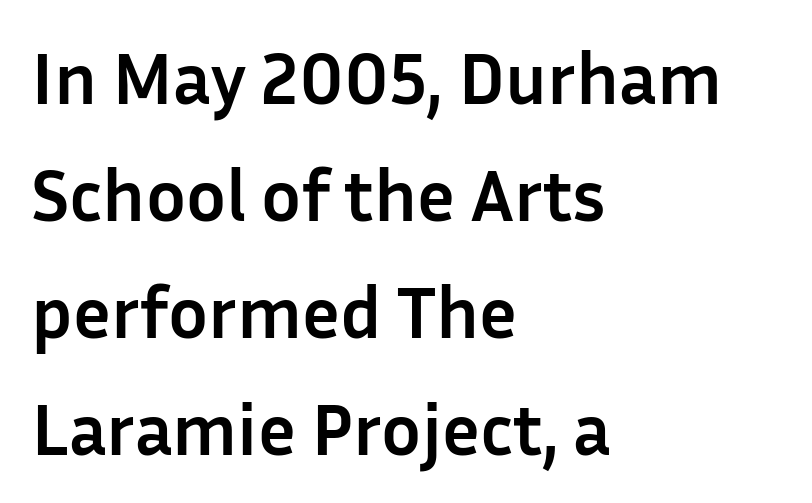
The image shows 74 px semibold sans-serif type, upright; set left-aligned, normal line spacing (1.58x), normal letter spacing, not underlined; low stroke contrast and a medium x-height.
